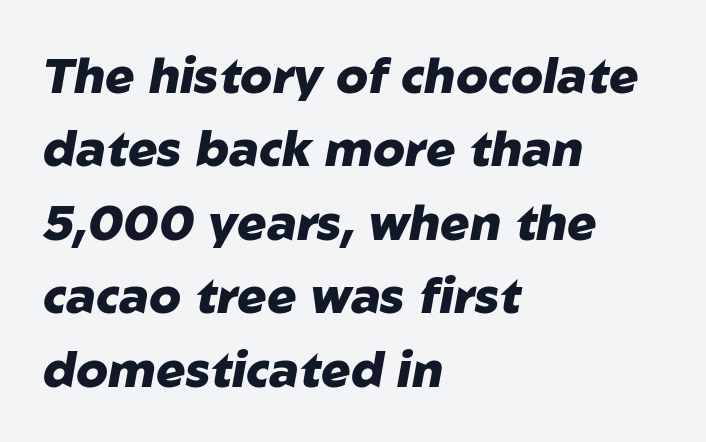
{"italic": "yes", "lean": "right", "slant_degrees": 10, "bold": "yes", "weight": "heavy", "width": "normal", "stroke_contrast": "low", "x_height": "medium", "monospaced": "no", "underline": "no", "align": "left", "line_spacing": "normal", "line_spacing_ratio": 1.5, "letter_spacing": "normal", "letter_spacing_em": 0.0, "glyph_px": 49}
